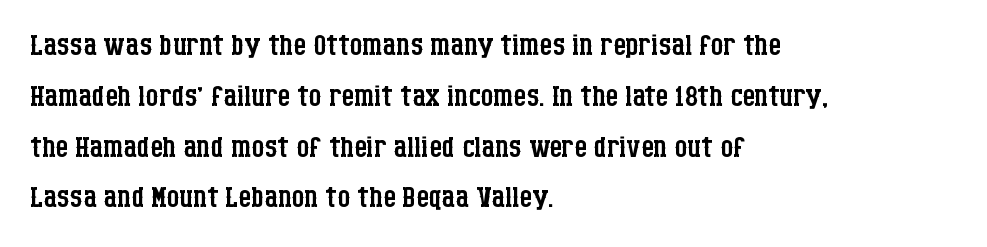
{"serif": "yes", "italic": "no", "bold": "no", "weight": "regular", "width": "condensed", "stroke_contrast": "low", "x_height": "large", "monospaced": "no", "underline": "no", "align": "left", "line_spacing": "normal", "line_spacing_ratio": 1.27, "letter_spacing": "normal", "letter_spacing_em": 0.0, "glyph_px": 40}
